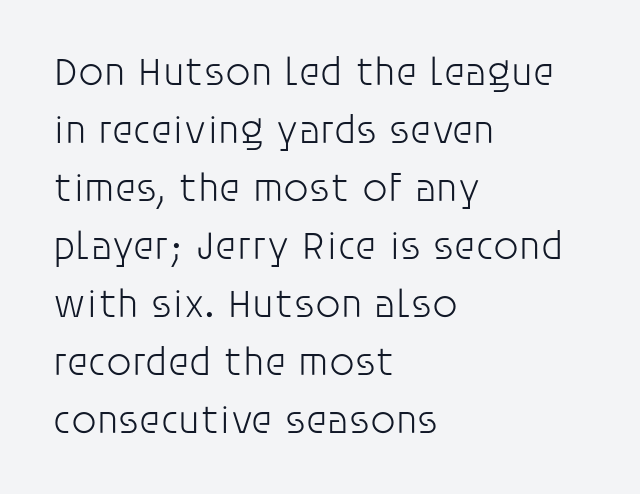
{"serif": "no", "italic": "no", "bold": "no", "weight": "light", "width": "normal", "stroke_contrast": "low", "x_height": "large", "monospaced": "no", "underline": "no", "align": "left", "line_spacing": "normal", "line_spacing_ratio": 1.45, "letter_spacing": "normal", "letter_spacing_em": 0.0, "glyph_px": 40}
